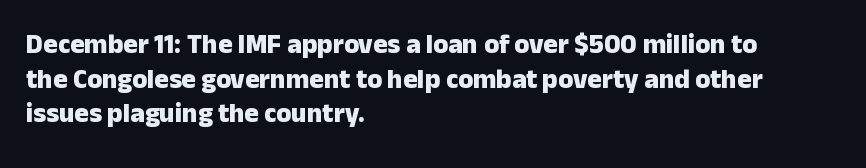
The image shows 27 px bold type, upright; set left-aligned, normal line spacing (1.28x), normal letter spacing, not underlined.
